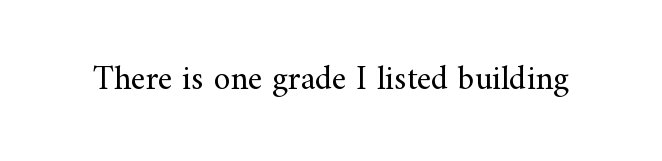
The image shows 34 px regular-weight serif type, upright; set normal letter spacing, not underlined; medium stroke contrast and a small x-height.
